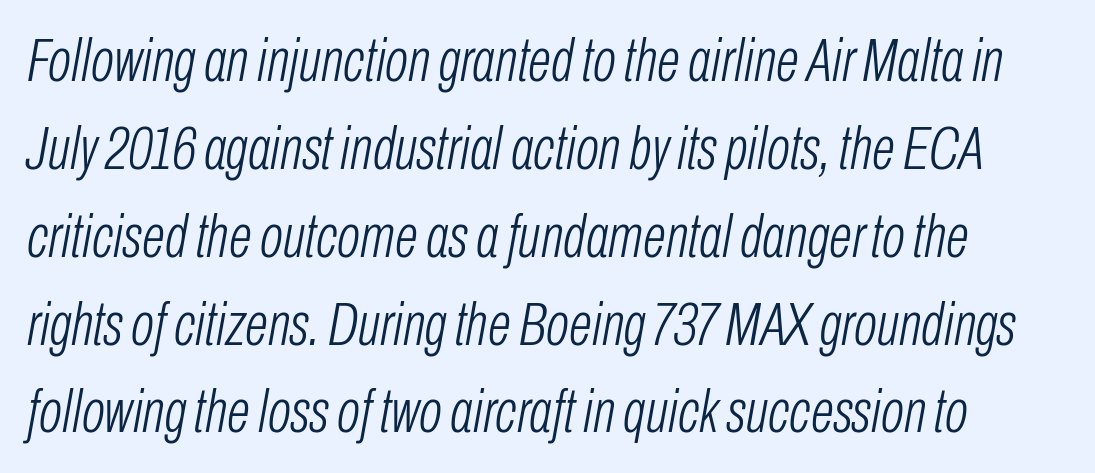
{"italic": "yes", "lean": "right", "slant_degrees": 10, "bold": "no", "weight": "light", "width": "condensed", "stroke_contrast": "low", "x_height": "medium", "monospaced": "no", "underline": "no", "line_spacing": "normal", "line_spacing_ratio": 1.44, "letter_spacing": "normal", "letter_spacing_em": 0.0, "glyph_px": 61}
